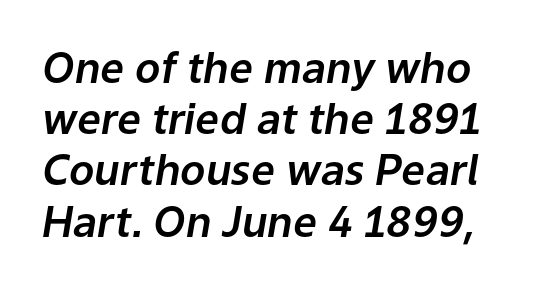
The image shows 42 px text type, italic (leaning right); set line spacing 1.22x, normal letter spacing, not underlined; low stroke contrast and a medium x-height.
